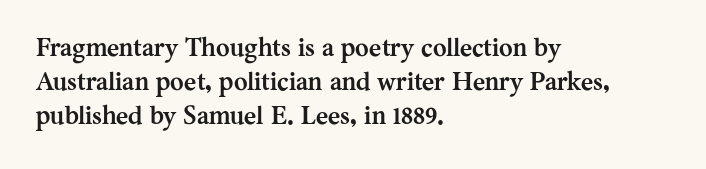
Notice how the stems are strictly vertical — no italics here. The passage shown is emphatically bold. Students, observe: this is what conventionally led text looks like. You could call the tracking neutral — neither tight nor loose. The ragged edge is on the right, which tells us the setting is flush left. Descenders are the only things crossing below the line.
